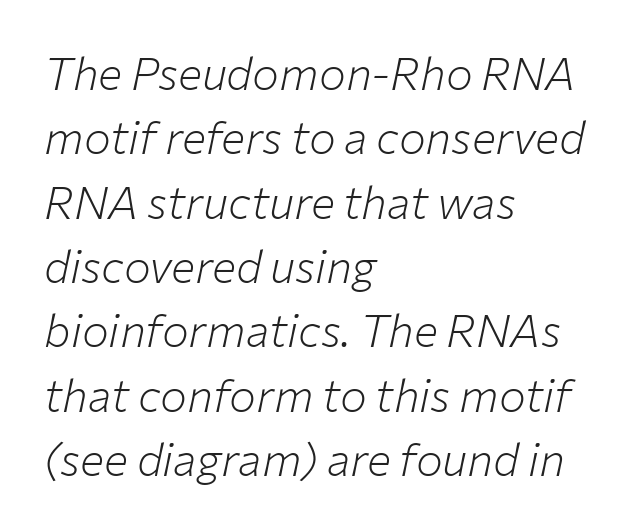
{"italic": "yes", "lean": "right", "slant_degrees": 12, "bold": "no", "weight": "light", "width": "normal", "stroke_contrast": "low", "x_height": "medium", "monospaced": "no", "underline": "no", "align": "left", "line_spacing": "normal", "line_spacing_ratio": 1.43, "letter_spacing": "normal", "letter_spacing_em": 0.0, "glyph_px": 45}
